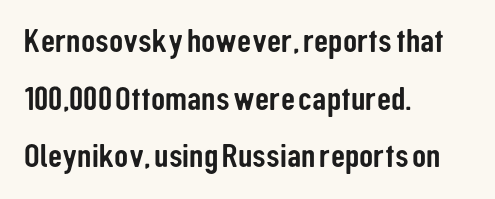
The image shows 35 px condensed sans-serif type, upright; set left-aligned, normal line spacing (1.65x), normal letter spacing, not underlined; low stroke contrast and a medium x-height.
